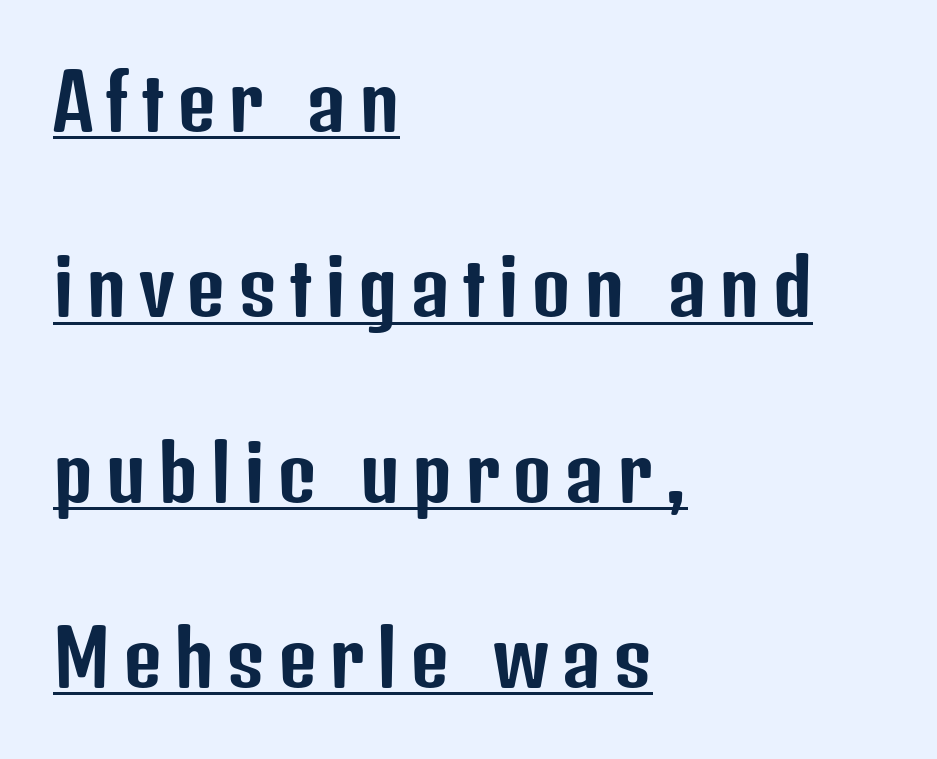
{"serif": "no", "italic": "no", "width": "condensed", "stroke_contrast": "low", "x_height": "medium", "monospaced": "no", "underline": "yes", "align": "left", "line_spacing": "loose", "line_spacing_ratio": 2.44, "glyph_px": 76}
